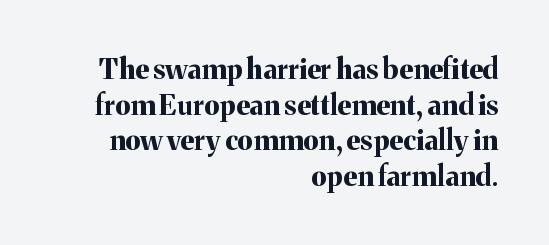
The image shows 28 px bold serif type, upright; set right-aligned, normal line spacing (1.27x), normal letter spacing, not underlined; medium stroke contrast and a medium x-height.
